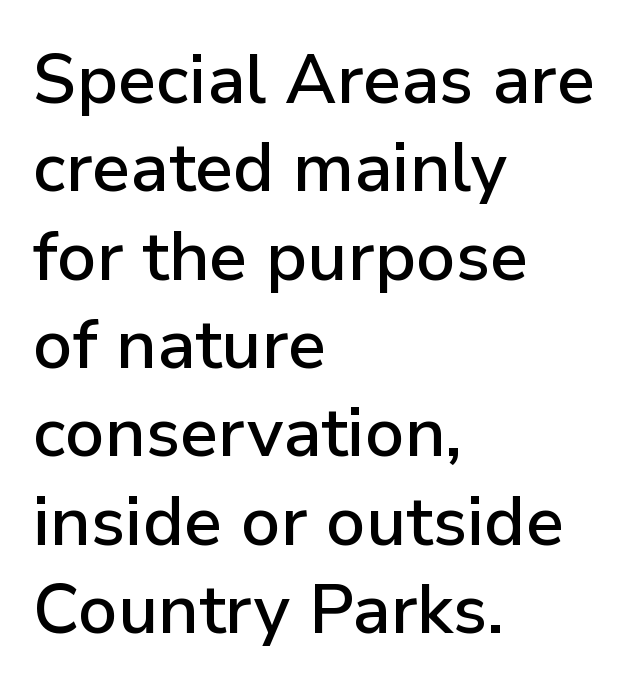
Q: Is the text italic (slanted)? A: No, it is upright.
Q: Is the typeface a serif or a sans-serif typeface? A: Sans-serif.
Q: Is the text underlined? A: No.
Q: How is the paragraph aligned? A: Left-aligned.
Q: Is the spacing between letters normal or unusually wide? A: Normal.
Q: Is the spacing between lines tight, normal or loose? A: Normal.
Q: Width (condensed, normal, or wide)? A: Normal.
Q: Stroke contrast? A: Low.
Q: x-height? A: Medium.
Q: Monospaced? A: No.
